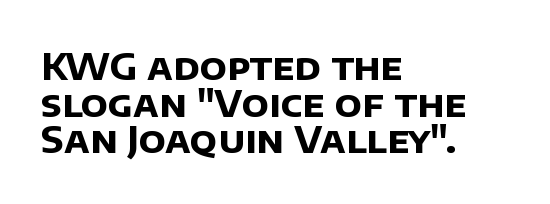
The image shows 37 px bold sans-serif type; set left-aligned, tight line spacing (0.99x), normal letter spacing, not underlined; low stroke contrast and a large x-height.
